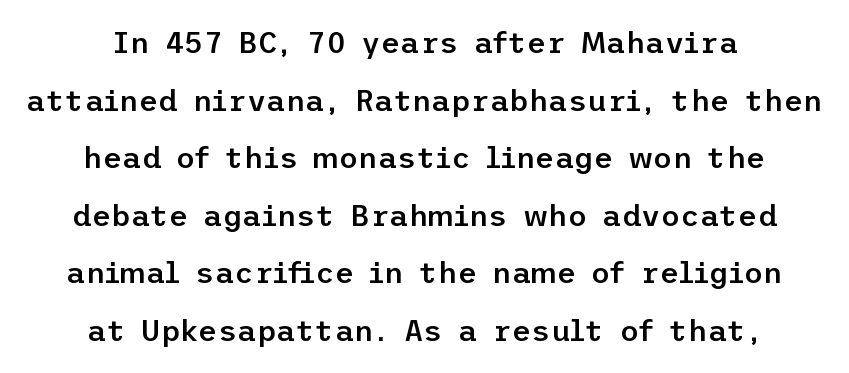
Q: Is the text bold? A: Semi-bold.
Q: Is the text italic (slanted)? A: No, it is upright.
Q: Is the typeface a serif or a sans-serif typeface? A: Sans-serif.
Q: Is the text underlined? A: No.
Q: How is the paragraph aligned? A: Centered.
Q: Is the spacing between letters normal or unusually wide? A: Normal.
Q: Is the spacing between lines tight, normal or loose? A: Loose.
Q: Width (condensed, normal, or wide)? A: Normal.
Q: Stroke contrast? A: Low.
Q: x-height? A: Medium.
